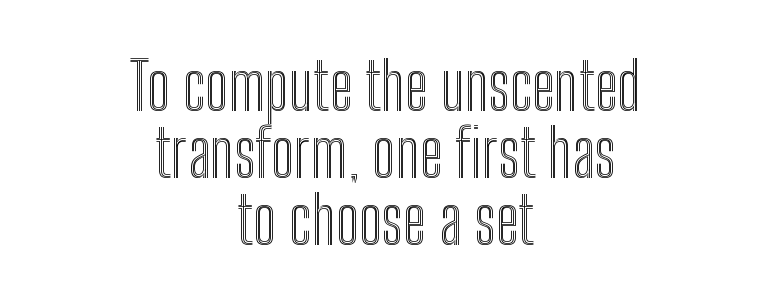
The image shows 65 px condensed type, upright; set centered, tight line spacing (1.03x), normal letter spacing, not underlined; a medium x-height.
